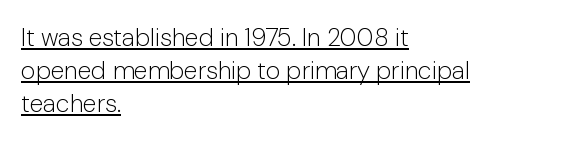
Q: Is the text bold? A: No.
Q: Is the text italic (slanted)? A: No, it is upright.
Q: Is the text underlined? A: Yes.
Q: How is the paragraph aligned? A: Left-aligned.
Q: Is the spacing between letters normal or unusually wide? A: Normal.
Q: Is the spacing between lines tight, normal or loose? A: Normal.
